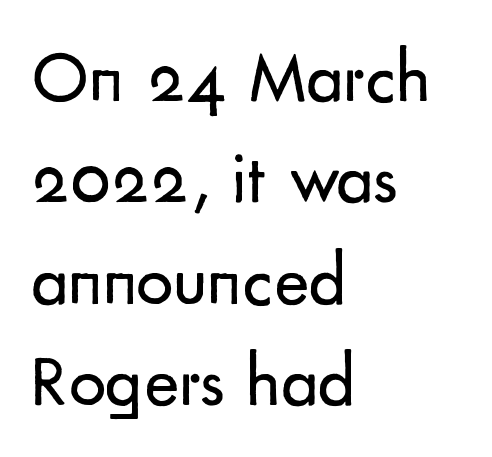
Q: Is the text bold? A: No.
Q: Is the text italic (slanted)? A: No, it is upright.
Q: Is the typeface a serif or a sans-serif typeface? A: Sans-serif.
Q: Is the text underlined? A: No.
Q: How is the paragraph aligned? A: Left-aligned.
Q: Is the spacing between letters normal or unusually wide? A: Normal.
Q: Is the spacing between lines tight, normal or loose? A: Normal.
Q: Width (condensed, normal, or wide)? A: Normal.
Q: Stroke contrast? A: Low.
Q: x-height? A: Small.
Q: Monospaced? A: No.
